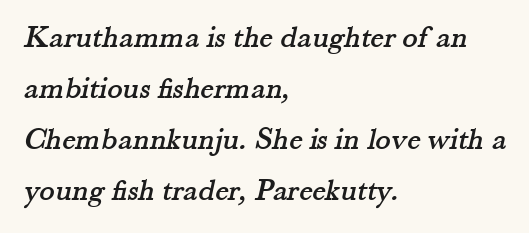
The image shows 32 px serif type; set left-aligned, normal line spacing (1.59x), normal letter spacing, not underlined; medium stroke contrast and a small x-height.
